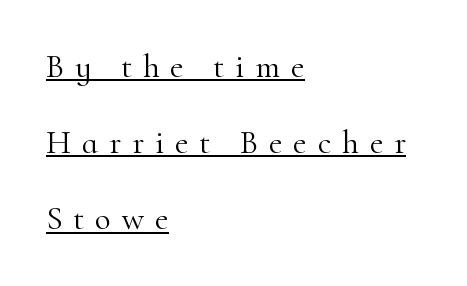
{"serif": "yes", "italic": "no", "bold": "no", "weight": "light", "width": "normal", "stroke_contrast": "high", "x_height": "small", "monospaced": "no", "underline": "yes", "align": "left", "line_spacing": "loose", "line_spacing_ratio": 2.31, "letter_spacing": "wide", "letter_spacing_em": 0.33, "glyph_px": 33}
